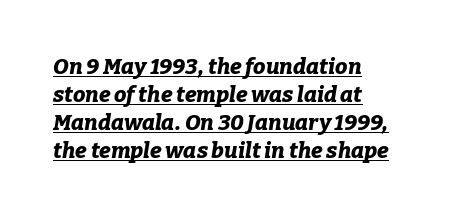
Q: Is the text bold? A: Yes.
Q: Is the text italic (slanted)? A: Yes, it leans right by about 9 degrees.
Q: Is the text underlined? A: Yes.
Q: How is the paragraph aligned? A: Left-aligned.
Q: Is the spacing between letters normal or unusually wide? A: Normal.
Q: Is the spacing between lines tight, normal or loose? A: Normal.
